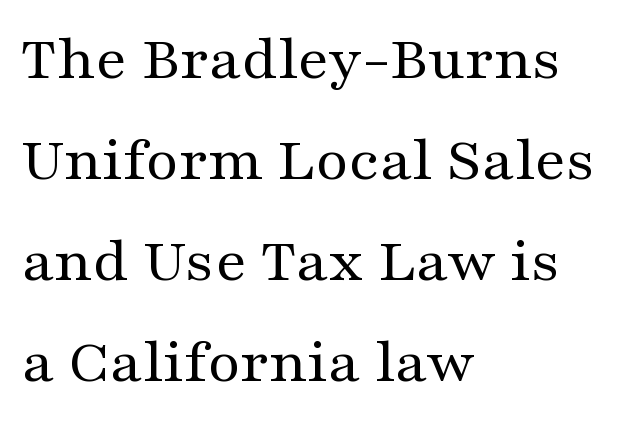
These lines stack with their left ends in a neat column. Unmarked baselines from the first word to the last. This sample has the flowing, uneven cadence of proportional lettering. Leading matches the norm, producing a regular column. The specimen reads as upright at a glance.
